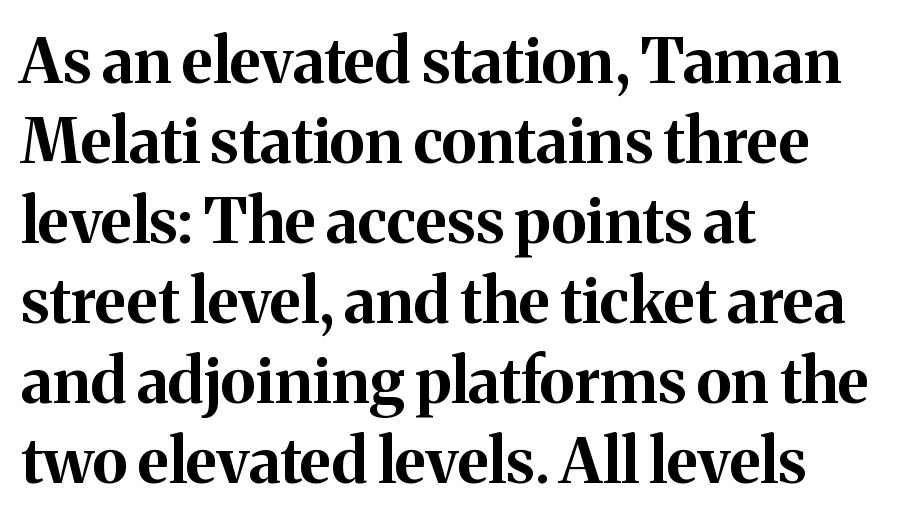
If you drew a line through each stem, it would be perfectly vertical. The space between consecutive lines is moderate. The face used here has the dense, thick strokes of a bold. Each letter keeps its own natural width here, so spacing adapts to shape. In terms of letterform style, serifs are clearly present.
